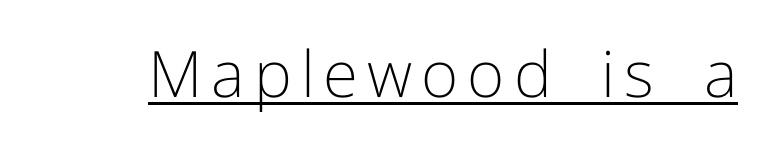
Q: Is the text bold? A: No.
Q: Is the text italic (slanted)? A: No, it is upright.
Q: Is the typeface a serif or a sans-serif typeface? A: Sans-serif.
Q: Is the text underlined? A: Yes.
Q: Width (condensed, normal, or wide)? A: Normal.
Q: Stroke contrast? A: Low.
Q: x-height? A: Medium.
Q: Monospaced? A: No.
